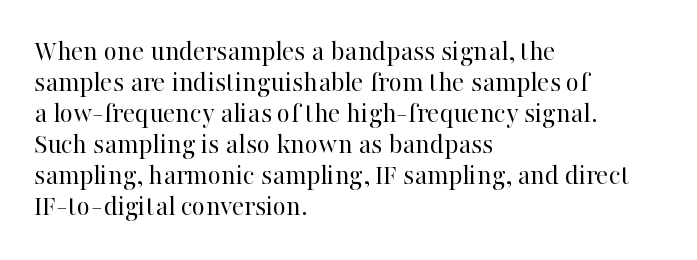
The image shows 29 px regular-weight serif type, upright; set left-aligned, tight line spacing (1.07x), normal letter spacing, not underlined; high stroke contrast and a medium x-height.
